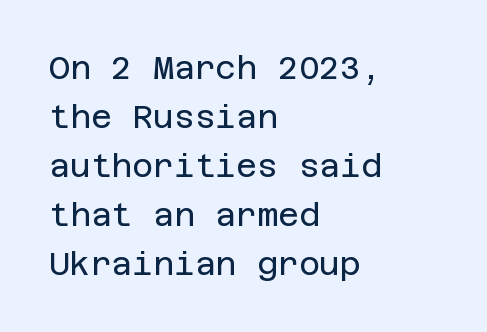
{"serif": "no", "italic": "no", "bold": "no", "weight": "regular", "width": "normal", "stroke_contrast": "low", "x_height": "large", "underline": "no", "align": "left", "line_spacing": "normal", "line_spacing_ratio": 1.53, "letter_spacing": "normal", "letter_spacing_em": 0.0, "glyph_px": 32}
